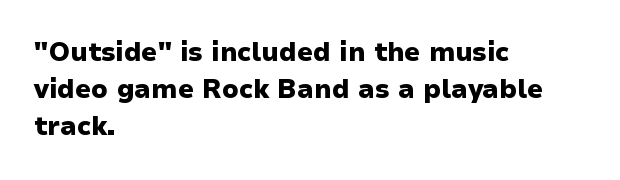
Notice how descenders clear the ascenders below comfortably — that's standard leading. Compared with an ordinary text face, these strokes are far heavier — a full bold. Compared with typical body copy, the letter spacing here is the same. Italic: no, the glyphs are upright roman. The rag falls on the right side of this text block. Descenders hang freely into open space.
